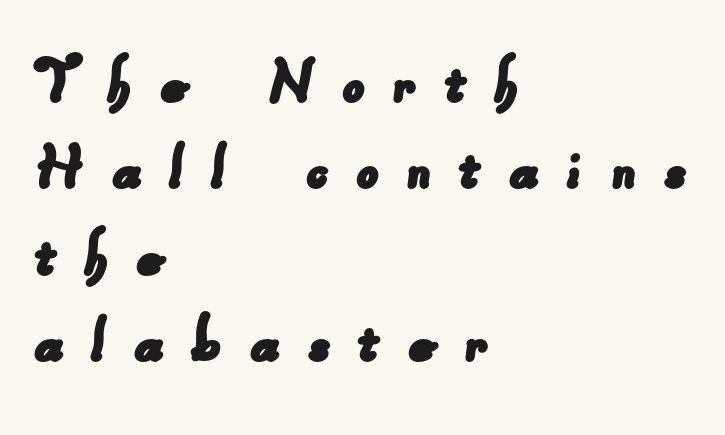
The characters display no serif detailing; their extremities are plain. The paragraph has a hard left edge and a soft right edge. A typesetter would call this heavily tracked-out type. Check the space under the baseline: it is left empty. The letters advance in unequal steps, a hallmark of proportional type.
